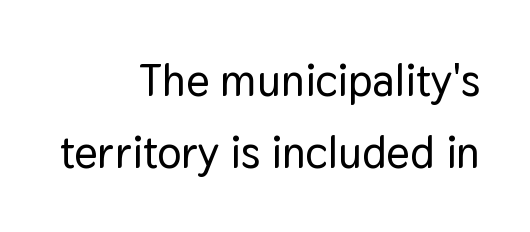
Q: Is the text italic (slanted)? A: No, it is upright.
Q: Is the typeface a serif or a sans-serif typeface? A: Sans-serif.
Q: Is the text underlined? A: No.
Q: How is the paragraph aligned? A: Right-aligned.
Q: Is the spacing between letters normal or unusually wide? A: Normal.
Q: Is the spacing between lines tight, normal or loose? A: Normal.
Q: Width (condensed, normal, or wide)? A: Normal.
Q: Stroke contrast? A: Low.
Q: x-height? A: Medium.
Q: Monospaced? A: No.
